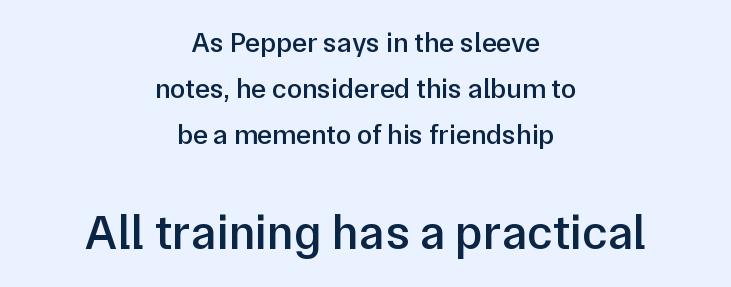
Q: Is the text bold? A: Semi-bold.
Q: Is the text italic (slanted)? A: No, it is upright.
Q: Is the typeface a serif or a sans-serif typeface? A: Sans-serif.
Q: Is the text underlined? A: No.
Q: How is the paragraph aligned? A: Centered.
Q: Is the spacing between letters normal or unusually wide? A: Normal.
Q: Is the spacing between lines tight, normal or loose? A: Normal.
Q: Which block of text is set in a larger size, the first (top) or the second (bottom)? A: The second (bottom) one.
Q: Width (condensed, normal, or wide)? A: Normal.
Q: Stroke contrast? A: Low.
Q: x-height? A: Medium.
Q: Monospaced? A: No.
